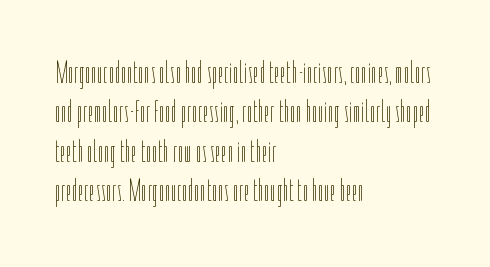
Q: Is the text bold? A: No.
Q: Is the text italic (slanted)? A: No, it is upright.
Q: Is the text underlined? A: No.
Q: How is the paragraph aligned? A: Left-aligned.
Q: Is the spacing between letters normal or unusually wide? A: Normal.
Q: Is the spacing between lines tight, normal or loose? A: Normal.
Q: Width (condensed, normal, or wide)? A: Condensed.
Q: Stroke contrast? A: Low.
Q: x-height? A: Medium.
Q: Monospaced? A: No.
